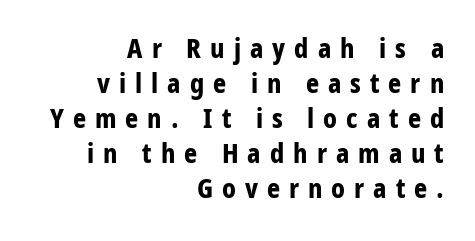
{"serif": "no", "italic": "no", "bold": "yes", "weight": "bold", "width": "condensed", "stroke_contrast": "low", "x_height": "large", "monospaced": "no", "underline": "no", "align": "right", "line_spacing": "normal", "line_spacing_ratio": 1.25, "letter_spacing": "wide", "letter_spacing_em": 0.32, "glyph_px": 28}
